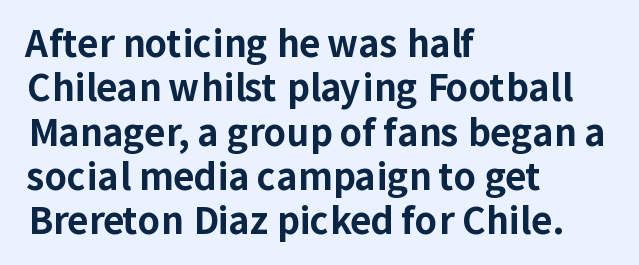
Posture: straight, roman, zero tilt. The strip under each line holds only bare page. The face used here is proportionally spaced, like ordinary book or web type. How are the letters spaced? Ordinarily, with no added tracking. Examine the stroke ends and you'll find no serifs. This sample is left-justified, so line endings fall wherever the words run out.
